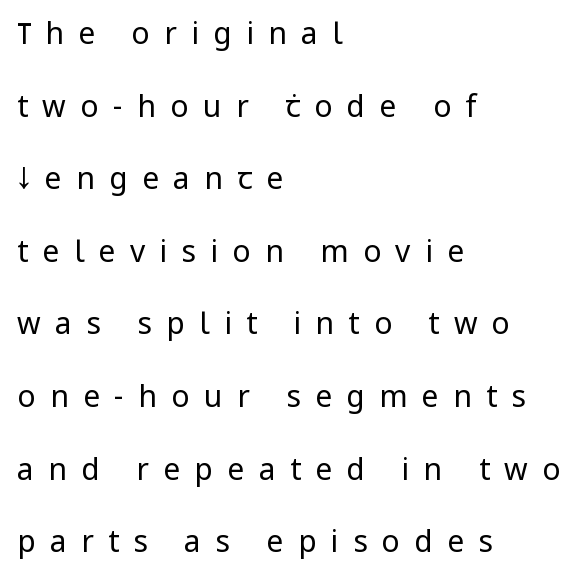
{"serif": "no", "italic": "no", "bold": "no", "weight": "regular", "width": "normal", "stroke_contrast": "low", "x_height": "medium", "monospaced": "no", "underline": "no", "align": "left", "line_spacing": "loose", "line_spacing_ratio": 2.42, "letter_spacing": "wide", "letter_spacing_em": 0.48, "glyph_px": 30}
